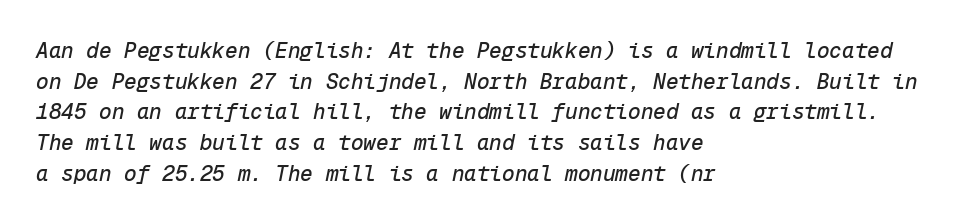
Style check: oblique. If you measured baseline to baseline, you'd find a middling distance. All the whitespace from short lines collects on the right. The space directly below the letters is spotless.
